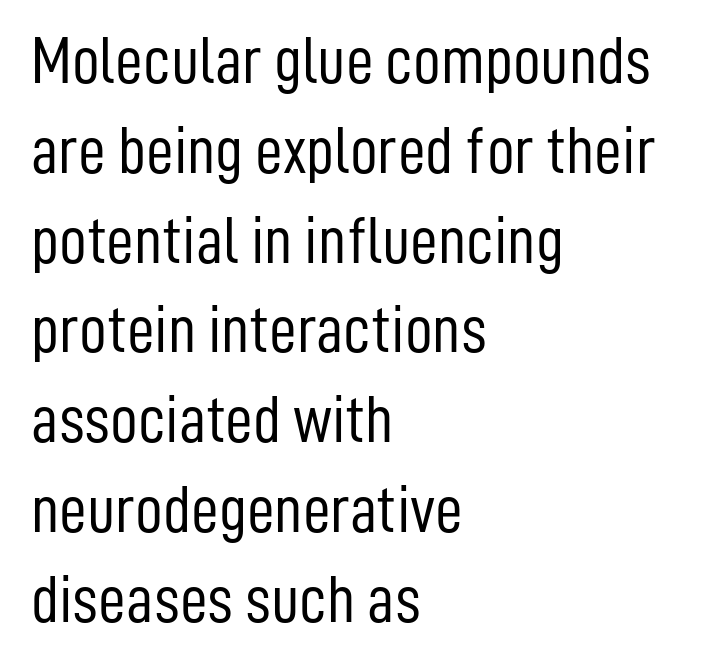
The image shows 68 px light, condensed sans-serif type, upright; set left-aligned, normal line spacing (1.32x), normal letter spacing, not underlined; low stroke contrast and a medium x-height.
